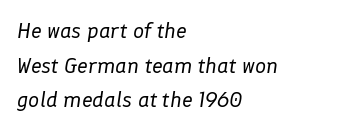
Q: Is the text bold? A: No.
Q: Is the text italic (slanted)? A: Yes, it leans right by about 8 degrees.
Q: Is the text underlined? A: No.
Q: How is the paragraph aligned? A: Left-aligned.
Q: Is the spacing between letters normal or unusually wide? A: Normal.
Q: Is the spacing between lines tight, normal or loose? A: Normal.
